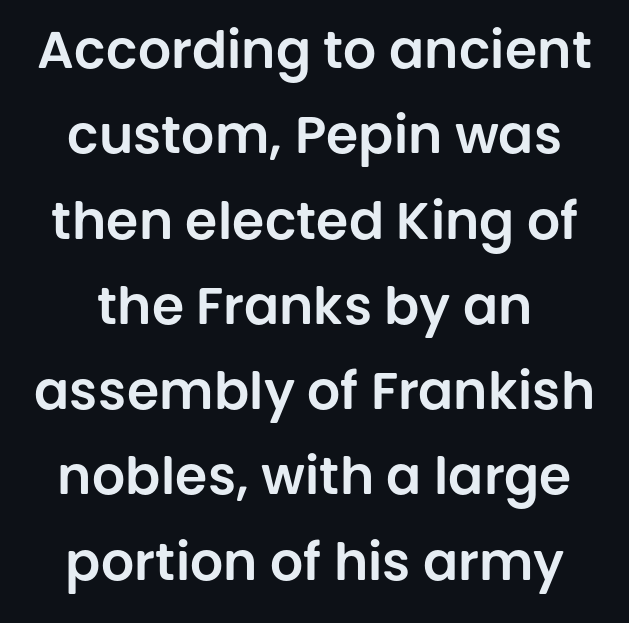
Q: Is the text italic (slanted)? A: No, it is upright.
Q: Is the typeface a serif or a sans-serif typeface? A: Sans-serif.
Q: Is the text underlined? A: No.
Q: Is the spacing between letters normal or unusually wide? A: Normal.
Q: Is the spacing between lines tight, normal or loose? A: Normal.
Q: Width (condensed, normal, or wide)? A: Normal.
Q: Stroke contrast? A: Low.
Q: x-height? A: Large.
Q: Monospaced? A: No.
